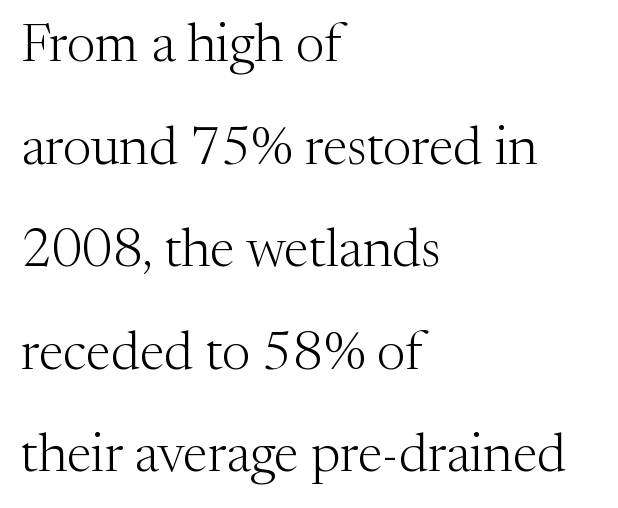
The image shows 54 px light serif type, upright; set left-aligned, loose line spacing (1.9x), normal letter spacing, not underlined; medium stroke contrast and a medium x-height.
